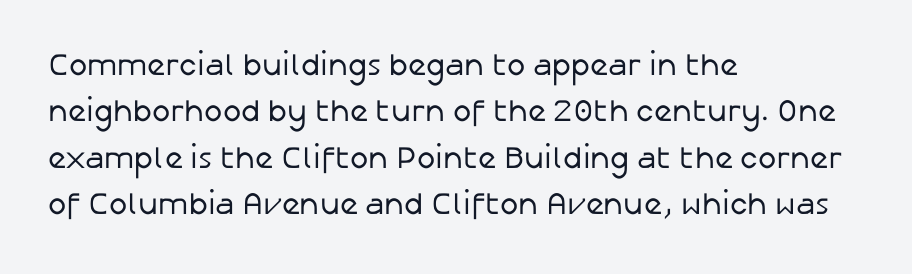
The image shows 31 px regular-weight sans-serif type, upright; set left-aligned, normal line spacing (1.5x), normal letter spacing, not underlined; low stroke contrast and a medium x-height.
